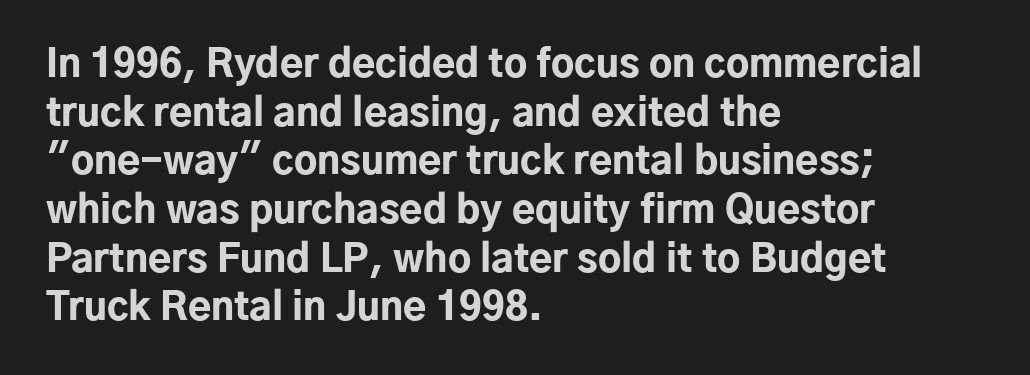
Q: Is the text bold? A: Yes.
Q: Is the text italic (slanted)? A: No, it is upright.
Q: Is the typeface a serif or a sans-serif typeface? A: Sans-serif.
Q: Is the text underlined? A: No.
Q: How is the paragraph aligned? A: Left-aligned.
Q: Is the spacing between letters normal or unusually wide? A: Normal.
Q: Is the spacing between lines tight, normal or loose? A: Normal.
Q: Width (condensed, normal, or wide)? A: Normal.
Q: Stroke contrast? A: Low.
Q: x-height? A: Medium.
Q: Monospaced? A: No.
